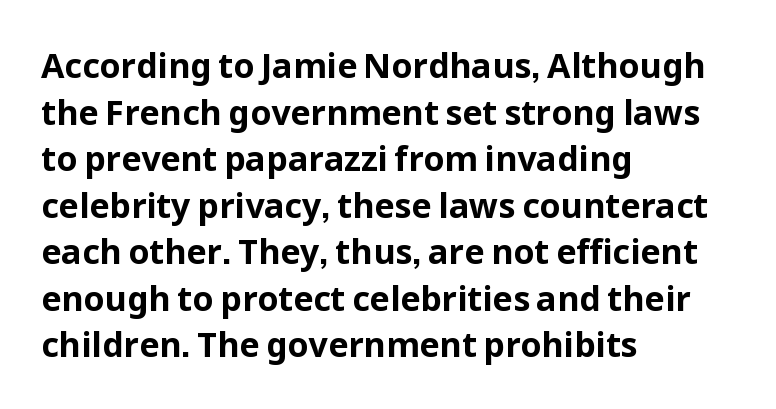
{"serif": "no", "italic": "no", "bold": "yes", "weight": "bold", "width": "normal", "stroke_contrast": "low", "x_height": "medium", "monospaced": "no", "underline": "no", "align": "left", "line_spacing": "normal", "line_spacing_ratio": 1.37, "letter_spacing": "normal", "letter_spacing_em": 0.0, "glyph_px": 34}
